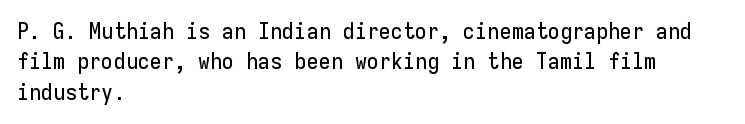
Q: Is the text italic (slanted)? A: No, it is upright.
Q: Is the text underlined? A: No.
Q: How is the paragraph aligned? A: Left-aligned.
Q: Is the spacing between letters normal or unusually wide? A: Normal.
Q: Is the spacing between lines tight, normal or loose? A: Normal.
